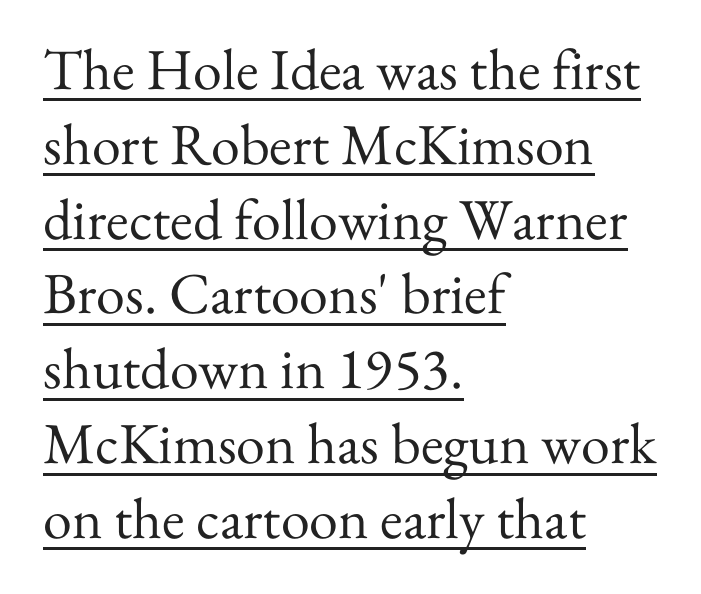
Q: Is the text bold? A: No.
Q: Is the text italic (slanted)? A: No, it is upright.
Q: Is the typeface a serif or a sans-serif typeface? A: Serif.
Q: Is the text underlined? A: Yes.
Q: How is the paragraph aligned? A: Left-aligned.
Q: Is the spacing between letters normal or unusually wide? A: Normal.
Q: Is the spacing between lines tight, normal or loose? A: Normal.
Q: Width (condensed, normal, or wide)? A: Normal.
Q: Stroke contrast? A: Medium.
Q: x-height? A: Small.
Q: Monospaced? A: No.
